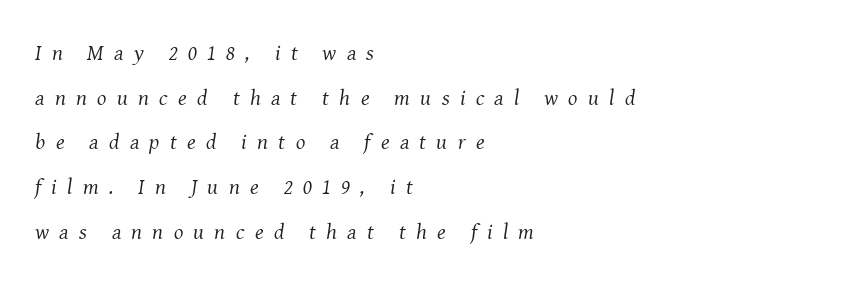
The image shows 22 px text type, italic (leaning right); set left-aligned, loose line spacing (2.03x), unusually wide letter spacing (+0.47 em), not underlined.
